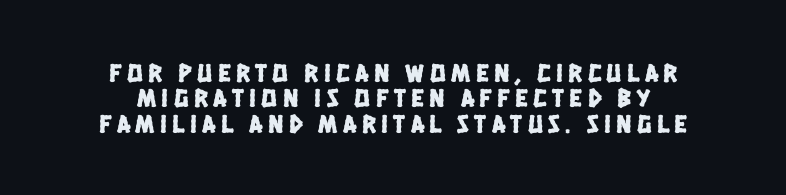
Reading down the column, the eye jumps only a short way to each next line. Each word looks stretched out because of the extra space between its letters. The foot of each line stays bare and open. The setting favours the middle, as headings and verse often do.
